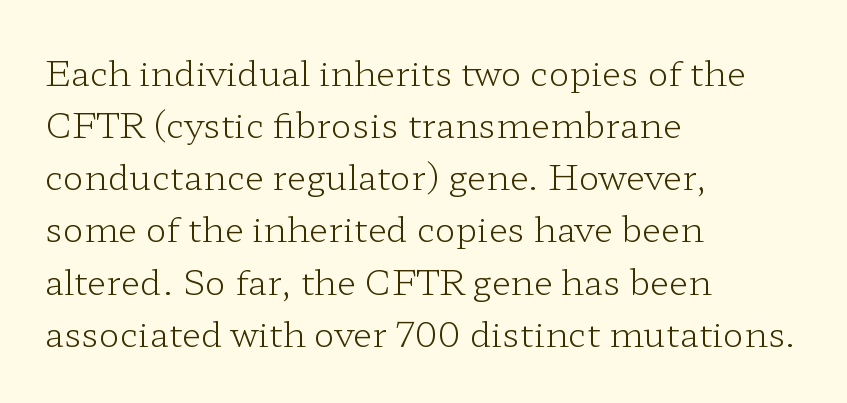
Q: Is the text bold? A: No.
Q: Is the text italic (slanted)? A: No, it is upright.
Q: Is the typeface a serif or a sans-serif typeface? A: Serif.
Q: Is the text underlined? A: No.
Q: How is the paragraph aligned? A: Left-aligned.
Q: Is the spacing between letters normal or unusually wide? A: Normal.
Q: Is the spacing between lines tight, normal or loose? A: Normal.
Q: Width (condensed, normal, or wide)? A: Wide.
Q: Stroke contrast? A: Low.
Q: x-height? A: Medium.
Q: Monospaced? A: No.
